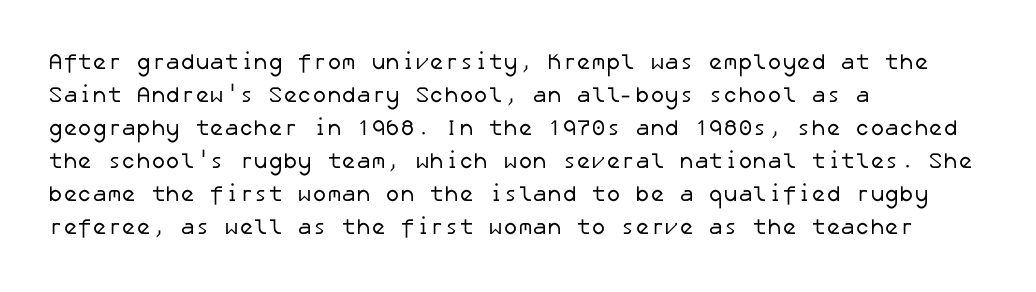
{"bold": "no", "underline": "no", "align": "left", "line_spacing": "normal", "line_spacing_ratio": 1.5, "letter_spacing": "normal", "letter_spacing_em": 0.0, "glyph_px": 22}
